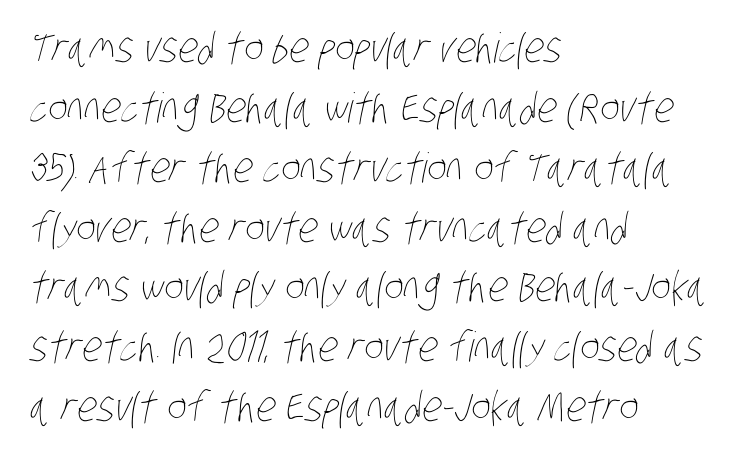
Q: Is the text bold? A: No.
Q: Is the text underlined? A: No.
Q: How is the paragraph aligned? A: Left-aligned.
Q: Is the spacing between letters normal or unusually wide? A: Normal.
Q: Is the spacing between lines tight, normal or loose? A: Normal.
Q: Width (condensed, normal, or wide)? A: Condensed.
Q: Stroke contrast? A: Low.
Q: x-height? A: Large.
Q: Monospaced? A: No.
